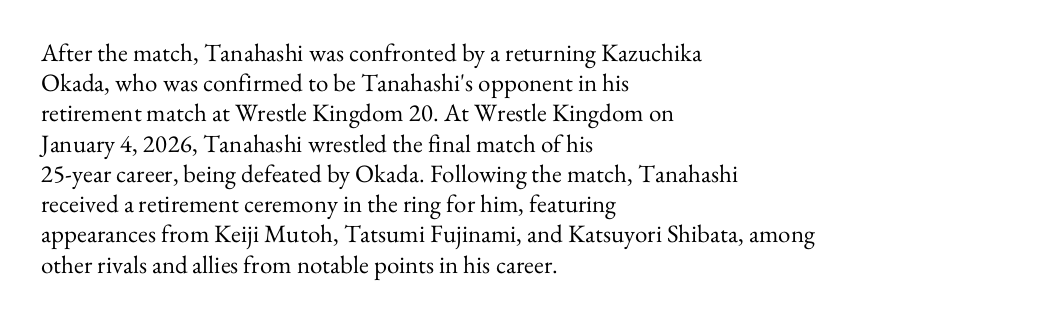
The image shows 25 px text type, upright; set left-aligned, line spacing 1.21x, normal letter spacing, not underlined.
